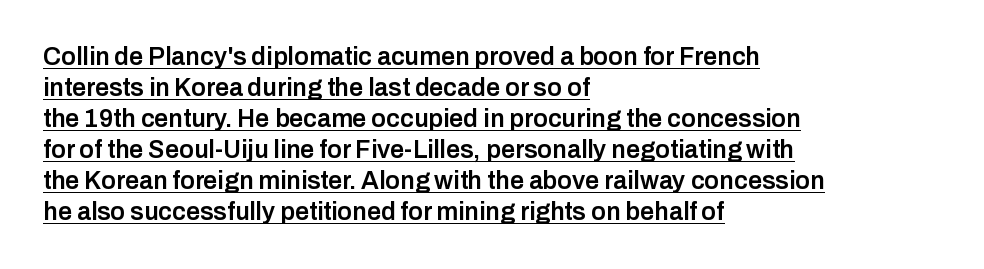
The image shows 25 px text type, upright; set left-aligned, line spacing 1.24x, normal letter spacing, underlined.
